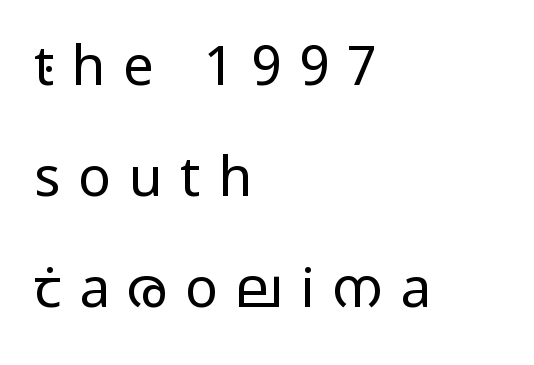
Any mark beneath the type? The region is blank. Line spacing here is loose. Proportional: the letters do not fall into vertical columns. Is the type heavy? It reads as light-to-regular instead.
